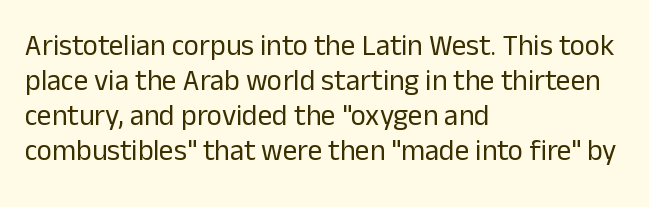
Q: Is the text bold? A: No.
Q: Is the text italic (slanted)? A: No, it is upright.
Q: Is the typeface a serif or a sans-serif typeface? A: Sans-serif.
Q: Is the text underlined? A: No.
Q: How is the paragraph aligned? A: Left-aligned.
Q: Is the spacing between letters normal or unusually wide? A: Normal.
Q: Width (condensed, normal, or wide)? A: Normal.
Q: Stroke contrast? A: Low.
Q: x-height? A: Medium.
Q: Monospaced? A: No.
